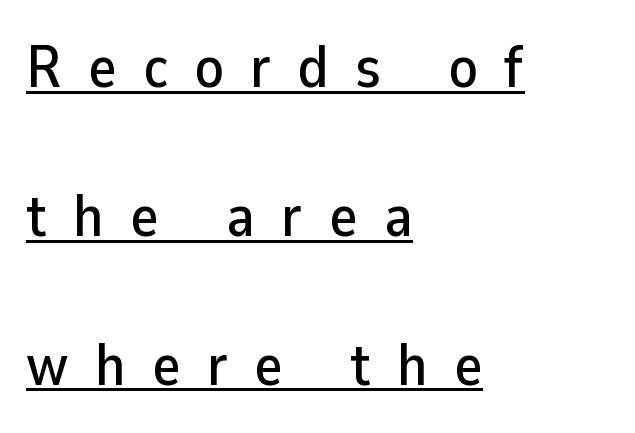
Q: Is the text italic (slanted)? A: No, it is upright.
Q: Is the typeface a serif or a sans-serif typeface? A: Sans-serif.
Q: Is the text underlined? A: Yes.
Q: How is the paragraph aligned? A: Left-aligned.
Q: Is the spacing between letters normal or unusually wide? A: Unusually wide.
Q: Is the spacing between lines tight, normal or loose? A: Loose.
Q: Width (condensed, normal, or wide)? A: Normal.
Q: Stroke contrast? A: Low.
Q: x-height? A: Medium.
Q: Monospaced? A: No.
